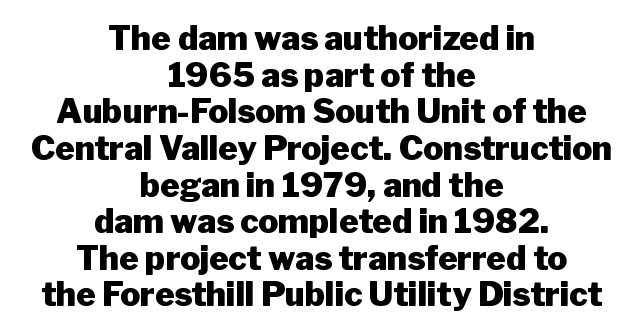
{"serif": "no", "italic": "no", "bold": "yes", "weight": "heavy", "width": "normal", "stroke_contrast": "low", "x_height": "medium", "monospaced": "no", "underline": "no", "align": "center", "line_spacing": "tight", "line_spacing_ratio": 1.11, "letter_spacing": "normal", "letter_spacing_em": 0.0, "glyph_px": 33}
